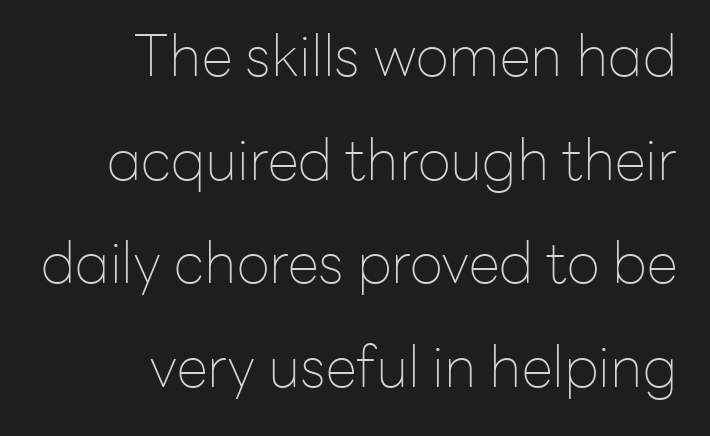
{"serif": "no", "italic": "no", "bold": "no", "weight": "thin", "width": "normal", "stroke_contrast": "low", "x_height": "medium", "monospaced": "no", "underline": "no", "align": "right", "line_spacing_ratio": 1.82, "letter_spacing": "normal", "letter_spacing_em": 0.0, "glyph_px": 57}
